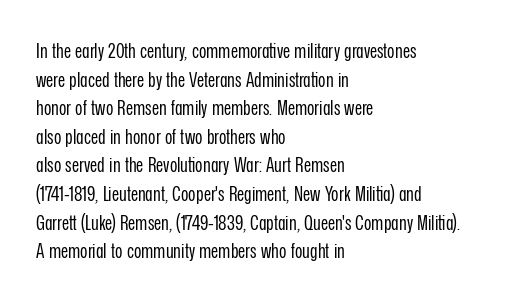
The image shows 20 px text type, upright; set left-aligned, normal line spacing (1.43x), normal letter spacing, not underlined.
